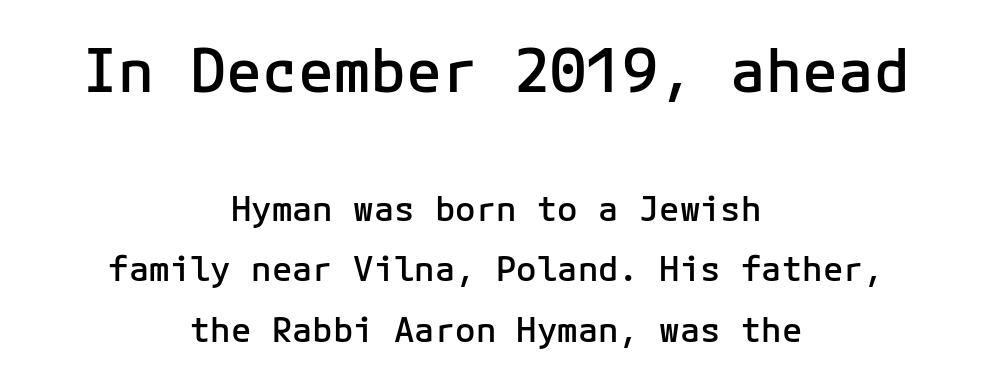
Q: Is the text bold? A: Semi-bold.
Q: Is the text italic (slanted)? A: No, it is upright.
Q: Is the typeface a serif or a sans-serif typeface? A: Sans-serif.
Q: Is the text underlined? A: No.
Q: How is the paragraph aligned? A: Centered.
Q: Is the spacing between letters normal or unusually wide? A: Normal.
Q: Which block of text is set in a larger size, the first (top) or the second (bottom)? A: The first (top) one.
Q: Width (condensed, normal, or wide)? A: Normal.
Q: Stroke contrast? A: Low.
Q: x-height? A: Medium.
